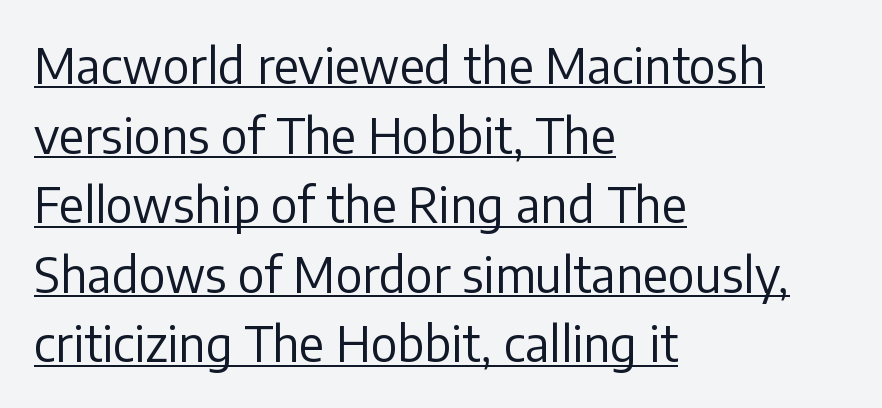
Q: Is the text bold? A: No.
Q: Is the text italic (slanted)? A: No, it is upright.
Q: Is the typeface a serif or a sans-serif typeface? A: Sans-serif.
Q: Is the text underlined? A: Yes.
Q: How is the paragraph aligned? A: Left-aligned.
Q: Is the spacing between letters normal or unusually wide? A: Normal.
Q: Is the spacing between lines tight, normal or loose? A: Normal.
Q: Width (condensed, normal, or wide)? A: Normal.
Q: Stroke contrast? A: Low.
Q: x-height? A: Medium.
Q: Monospaced? A: No.
